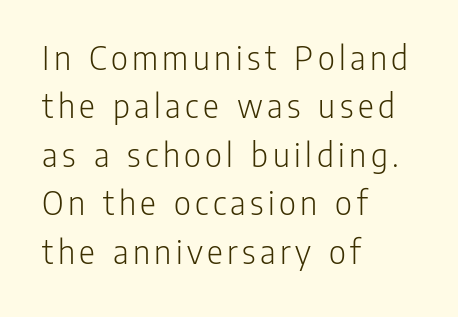
Q: Is the text bold? A: No.
Q: Is the text italic (slanted)? A: No, it is upright.
Q: Is the typeface a serif or a sans-serif typeface? A: Sans-serif.
Q: Is the text underlined? A: No.
Q: How is the paragraph aligned? A: Left-aligned.
Q: Is the spacing between lines tight, normal or loose? A: Normal.
Q: Width (condensed, normal, or wide)? A: Condensed.
Q: Stroke contrast? A: Low.
Q: x-height? A: Medium.
Q: Monospaced? A: No.
